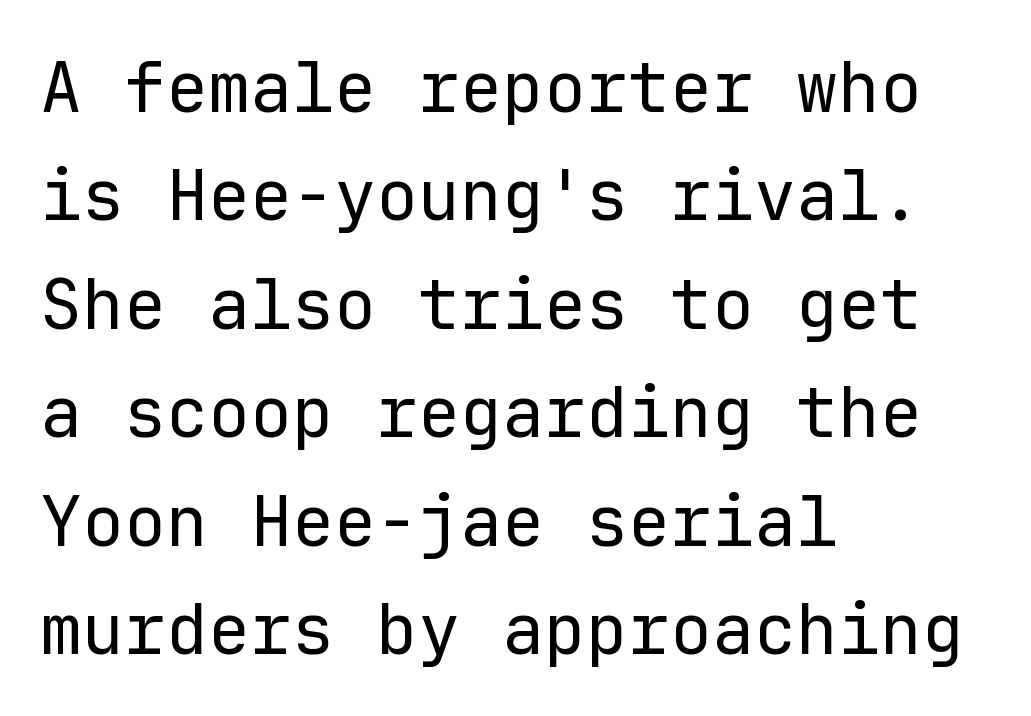
The image shows 70 px regular-weight sans-serif type, upright, monospaced; set left-aligned, normal line spacing (1.55x), normal letter spacing, not underlined; low stroke contrast and a medium x-height.
